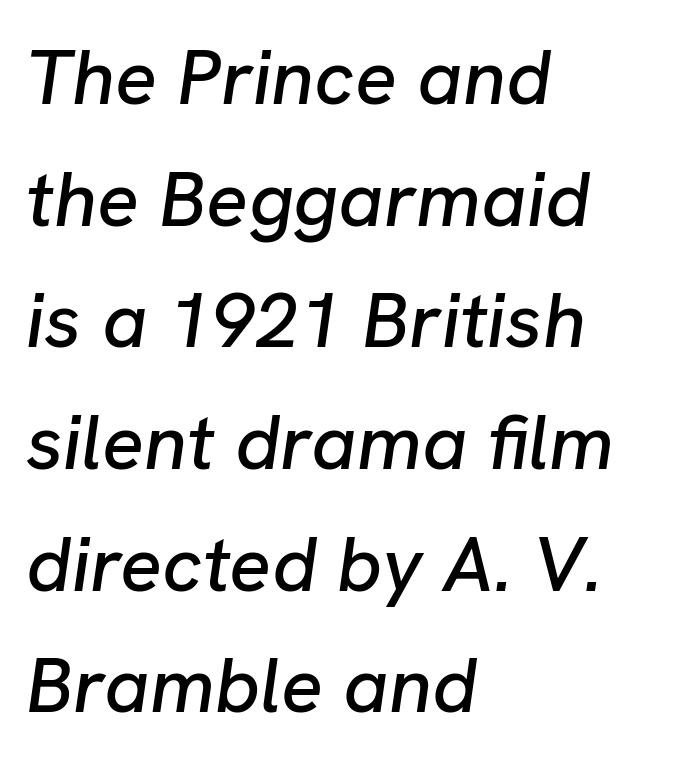
The image shows 78 px text type, italic (leaning right); set left-aligned, normal line spacing (1.56x), normal letter spacing, not underlined; low stroke contrast and a medium x-height.
